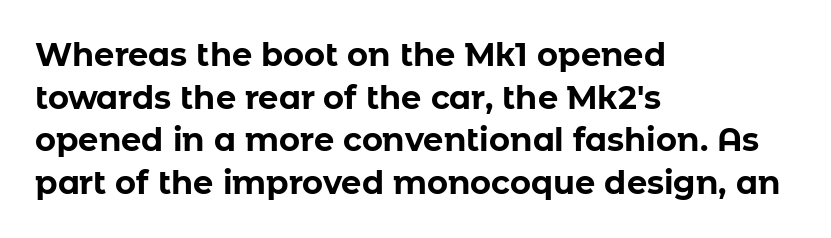
The image shows 32 px bold sans-serif type, upright; set left-aligned, normal line spacing (1.33x), normal letter spacing, not underlined; low stroke contrast and a medium x-height.
